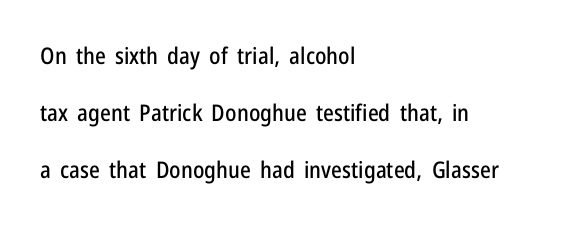
{"italic": "no", "underline": "no", "align": "left", "line_spacing": "loose", "line_spacing_ratio": 2.47, "letter_spacing": "normal", "letter_spacing_em": 0.0, "glyph_px": 23}
